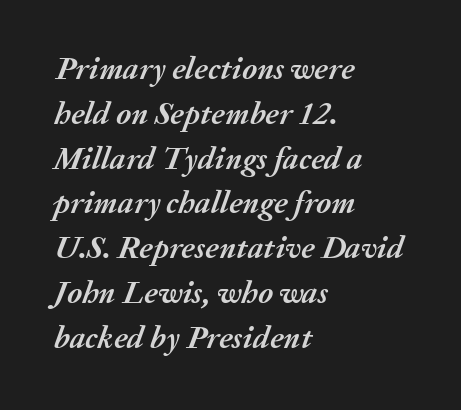
{"italic": "yes", "lean": "right", "slant_degrees": 20, "bold": "yes", "weight": "semibold", "width": "normal", "stroke_contrast": "medium", "x_height": "medium", "monospaced": "no", "underline": "no", "align": "left", "line_spacing": "normal", "line_spacing_ratio": 1.4, "letter_spacing": "normal", "letter_spacing_em": 0.0, "glyph_px": 32}
